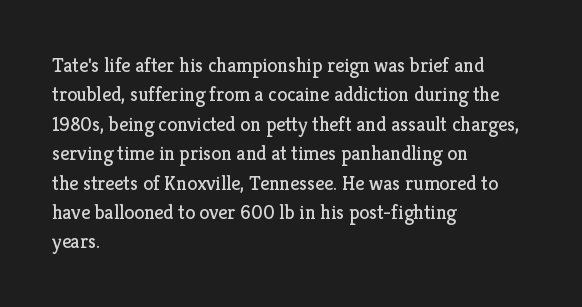
{"italic": "no", "bold": "no", "underline": "no", "align": "left", "line_spacing": "normal", "line_spacing_ratio": 1.47, "letter_spacing": "normal", "letter_spacing_em": 0.0, "glyph_px": 20}
